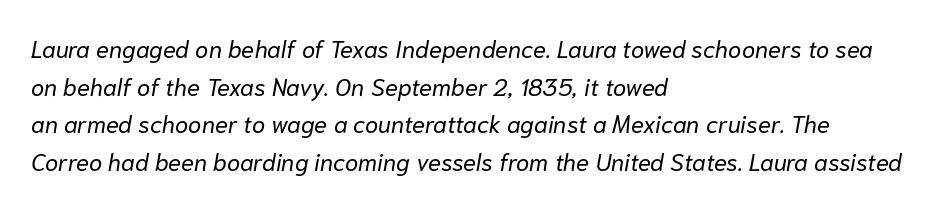
The image shows 24 px text type, italic (leaning right); set left-aligned, normal line spacing (1.57x), normal letter spacing, not underlined.
